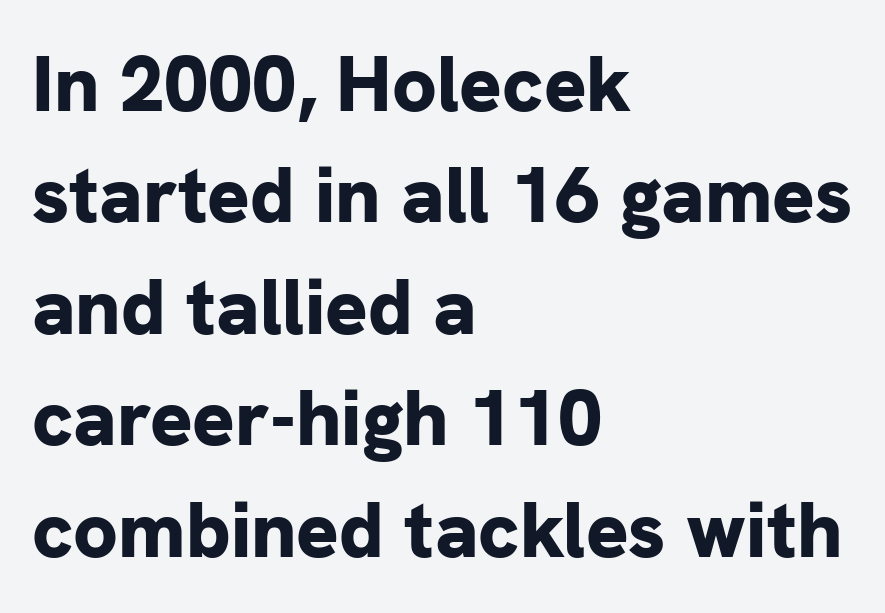
Leftover space on each line is placed entirely after the last word. Students, this is bold: see how much ink each stroke carries. The tracking reads as untouched default to a designer's eye. The passage shown is typed in a proportional face where columns would drift. Type style note: lacks serifs. Regular leading.
